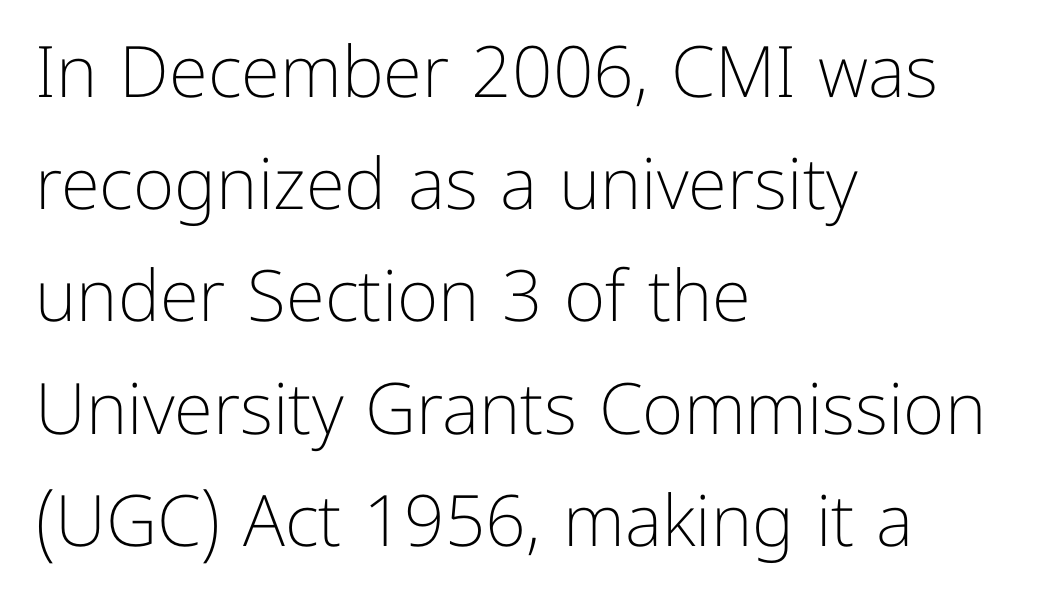
The image shows 71 px light sans-serif type, upright; set left-aligned, normal line spacing (1.58x), normal letter spacing, not underlined; low stroke contrast and a medium x-height.
